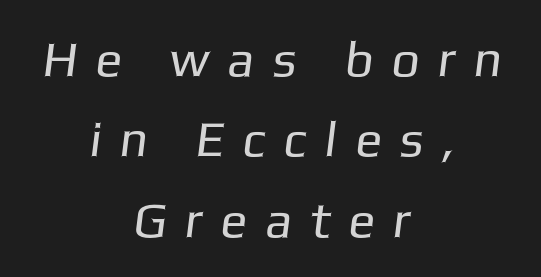
Just letters on the line, the space beneath them empty. Serif or sans? Sans — the stroke terminals are bare. Short and long lines alike share a common midpoint. Here the designer chose a conventional face with non-uniform glyph widths. The line texture is sparse and dotted thanks to wide tracking.
